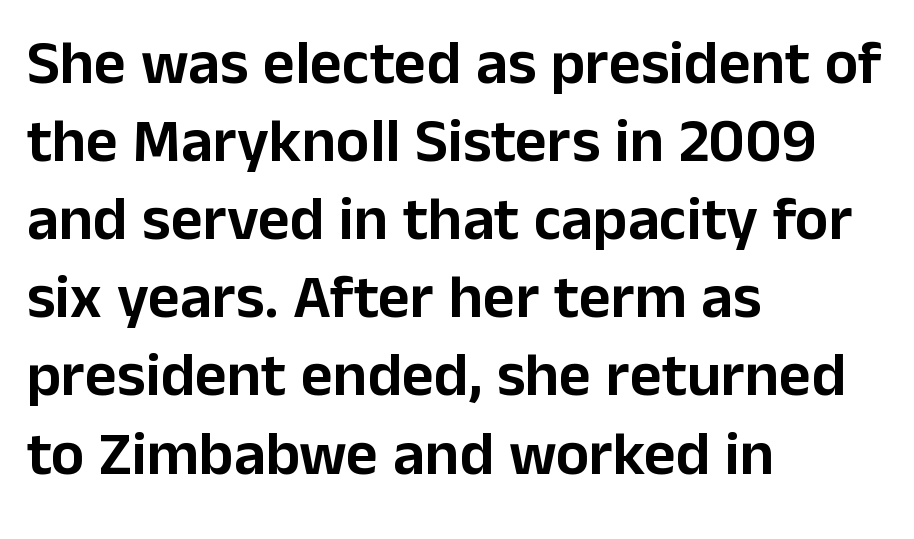
{"serif": "no", "italic": "no", "width": "normal", "stroke_contrast": "low", "x_height": "medium", "monospaced": "no", "underline": "no", "align": "left", "line_spacing": "normal", "line_spacing_ratio": 1.26, "letter_spacing": "normal", "letter_spacing_em": 0.0, "glyph_px": 62}
